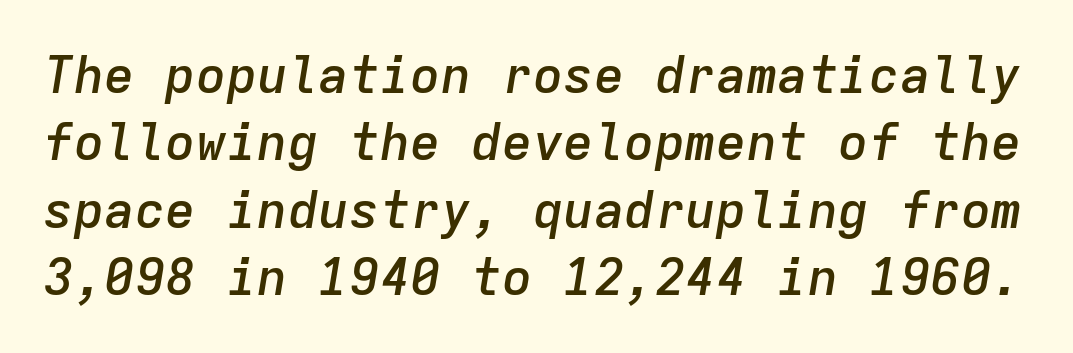
Q: Is the text bold? A: Semi-bold.
Q: Is the text italic (slanted)? A: Yes, it leans right by about 9 degrees.
Q: Is the text underlined? A: No.
Q: Is the spacing between letters normal or unusually wide? A: Normal.
Q: Is the spacing between lines tight, normal or loose? A: Normal.
Q: Width (condensed, normal, or wide)? A: Normal.
Q: Stroke contrast? A: Low.
Q: x-height? A: Medium.
Q: Monospaced? A: Yes.
